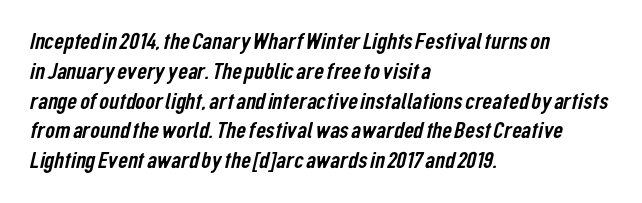
Typeset ragged right — the left edge is the straight one. The glyphs are unaccompanied by any horizontal stroke below them. The gaps between neighbouring characters are ordinary and unremarkable.
